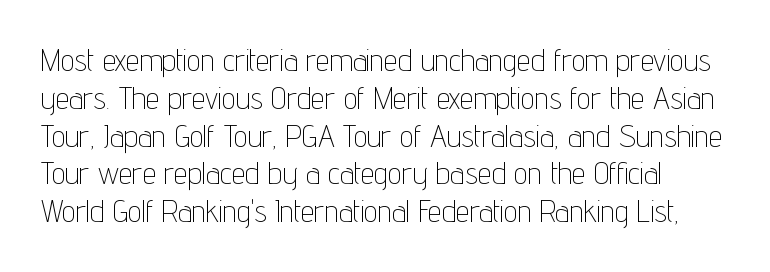
Q: Is the text bold? A: No.
Q: Is the text italic (slanted)? A: No, it is upright.
Q: Is the typeface a serif or a sans-serif typeface? A: Sans-serif.
Q: Is the text underlined? A: No.
Q: Is the spacing between letters normal or unusually wide? A: Normal.
Q: Width (condensed, normal, or wide)? A: Condensed.
Q: Stroke contrast? A: Low.
Q: x-height? A: Medium.
Q: Monospaced? A: No.
